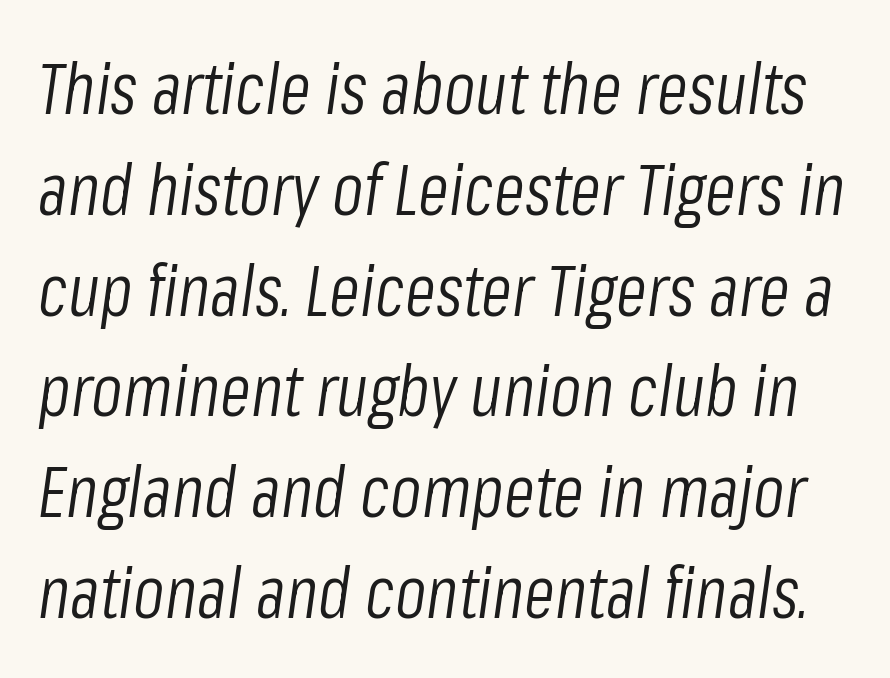
{"italic": "yes", "lean": "right", "slant_degrees": 8, "bold": "no", "weight": "light", "width": "condensed", "stroke_contrast": "low", "x_height": "medium", "monospaced": "no", "underline": "no", "line_spacing": "normal", "line_spacing_ratio": 1.42, "letter_spacing": "normal", "letter_spacing_em": 0.0, "glyph_px": 71}
